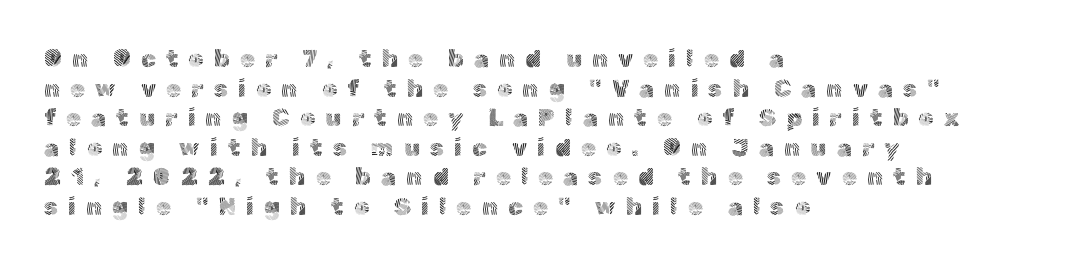
{"italic": "no", "bold": "no", "underline": "no", "align": "left", "line_spacing_ratio": 1.23, "letter_spacing": "wide", "letter_spacing_em": 0.42, "glyph_px": 24}
